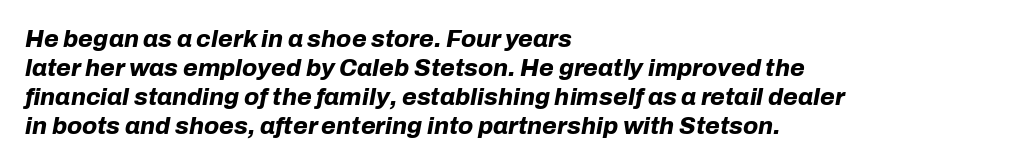
The face used here has the dense, thick strokes of a bold. The compositor pushed each line to the left boundary. Does extra space separate the letters? No, they use regular spacing. Tall strokes in this sample are angled rather than plumb.
